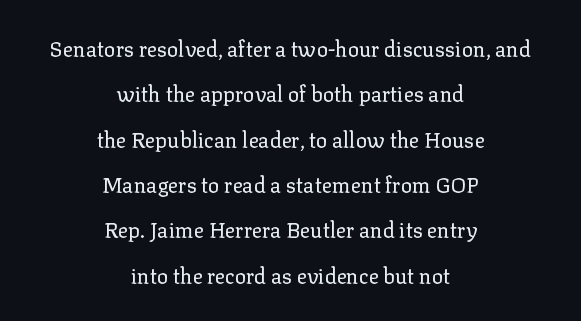
This sample uses plain, unmodified letter spacing. Vertical stems look standard width or narrower in stroke. Does the leading feel generous? Absolutely, it's lavish. The axis of the letterforms is exactly vertical. Letters rest on an invisible, unmarked baseline.
